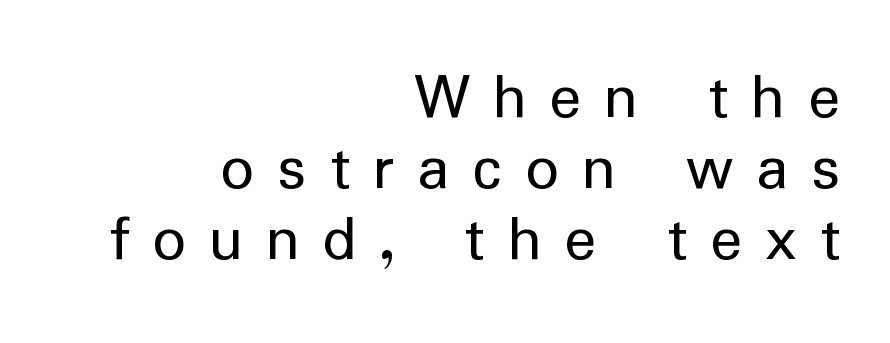
The image shows 67 px regular-weight sans-serif type, upright; set right-aligned, tight line spacing (1.06x), unusually wide letter spacing (+0.34 em), not underlined; low stroke contrast and a medium x-height.
